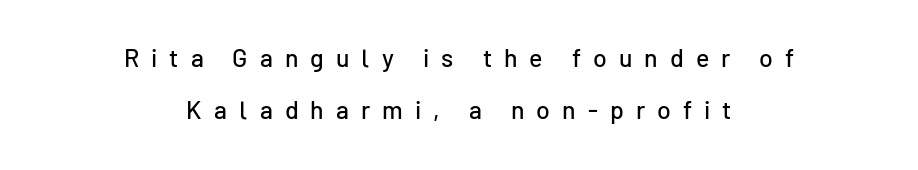
The image shows 25 px text type, upright; set centered, loose line spacing (2.09x), unusually wide letter spacing (+0.48 em), not underlined.
